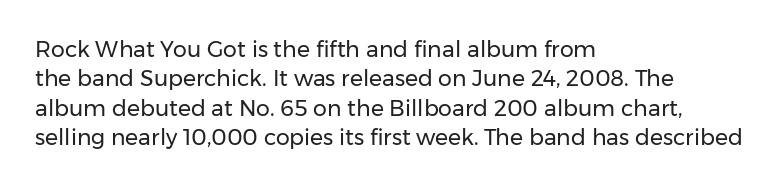
{"italic": "no", "bold": "no", "underline": "no", "align": "left", "line_spacing": "normal", "line_spacing_ratio": 1.34, "letter_spacing": "normal", "letter_spacing_em": 0.0, "glyph_px": 22}
